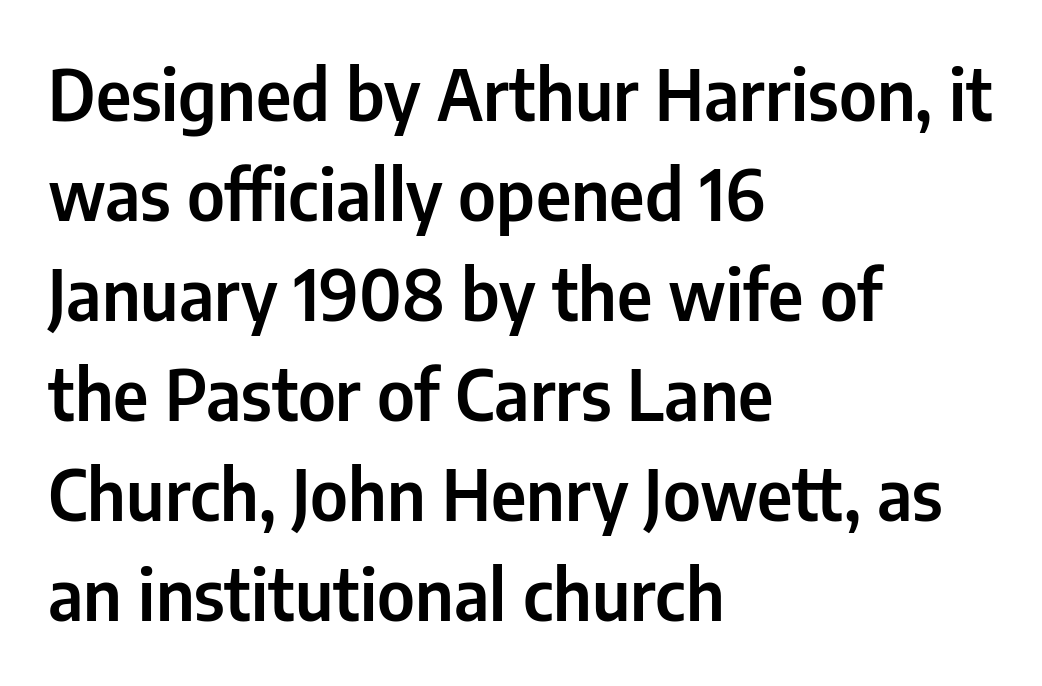
Q: Is the text italic (slanted)? A: No, it is upright.
Q: Is the typeface a serif or a sans-serif typeface? A: Sans-serif.
Q: Is the text underlined? A: No.
Q: How is the paragraph aligned? A: Left-aligned.
Q: Is the spacing between letters normal or unusually wide? A: Normal.
Q: Is the spacing between lines tight, normal or loose? A: Normal.
Q: Width (condensed, normal, or wide)? A: Condensed.
Q: Stroke contrast? A: Low.
Q: x-height? A: Medium.
Q: Monospaced? A: No.
